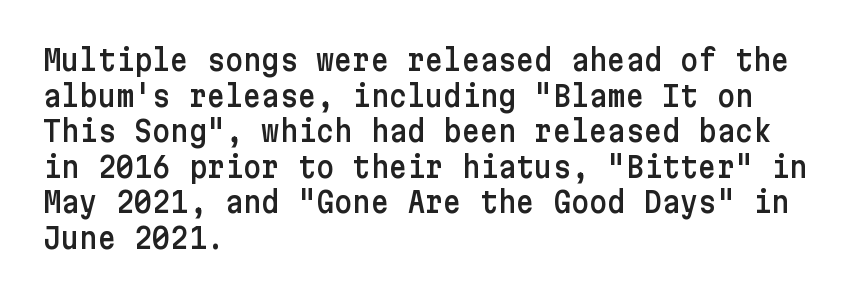
Q: Is the text italic (slanted)? A: No, it is upright.
Q: Is the typeface a serif or a sans-serif typeface? A: Sans-serif.
Q: Is the text underlined? A: No.
Q: How is the paragraph aligned? A: Left-aligned.
Q: Is the spacing between letters normal or unusually wide? A: Normal.
Q: Is the spacing between lines tight, normal or loose? A: Normal.
Q: Width (condensed, normal, or wide)? A: Normal.
Q: Stroke contrast? A: Low.
Q: x-height? A: Medium.
